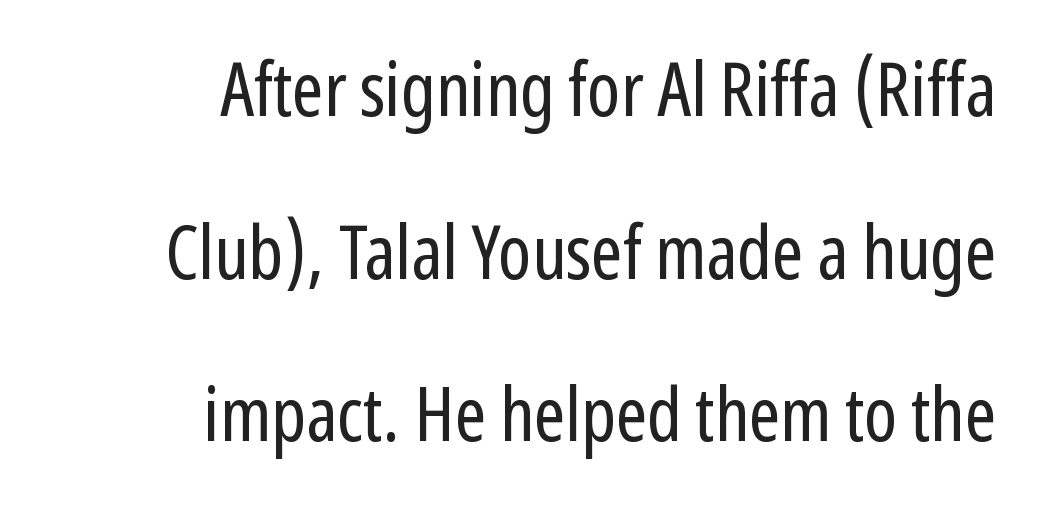
Reading down the column, the eye jumps a long way to each next line. Is this a fixed-width face? No — the glyphs have proportional, varying widths. Descenders are the only things crossing below the line. Weight: regular or lighter. Regarding serifs, this sample does without them.
